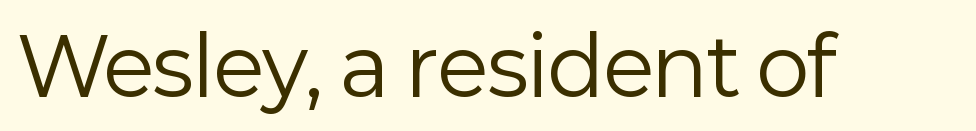
{"serif": "no", "italic": "no", "bold": "no", "weight": "regular", "width": "normal", "stroke_contrast": "low", "x_height": "medium", "monospaced": "no", "underline": "no", "letter_spacing": "normal", "letter_spacing_em": 0.0, "glyph_px": 80}
